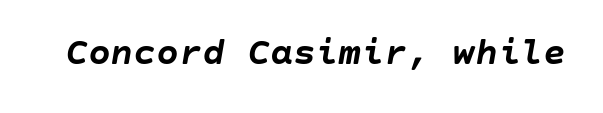
{"italic": "yes", "lean": "right", "slant_degrees": 10, "bold": "yes", "weight": "semibold", "width": "normal", "stroke_contrast": "low", "x_height": "large", "underline": "no", "letter_spacing": "normal", "letter_spacing_em": 0.0, "glyph_px": 38}
